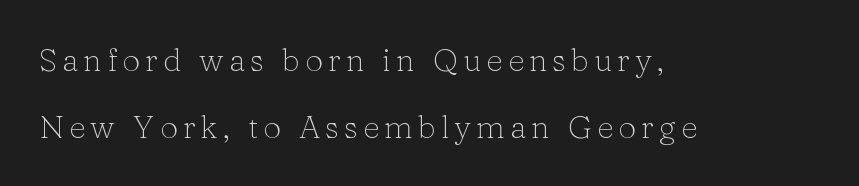
The image shows 32 px light serif type, upright; set left-aligned, loose line spacing (2.08x), not underlined; low stroke contrast and a medium x-height.
